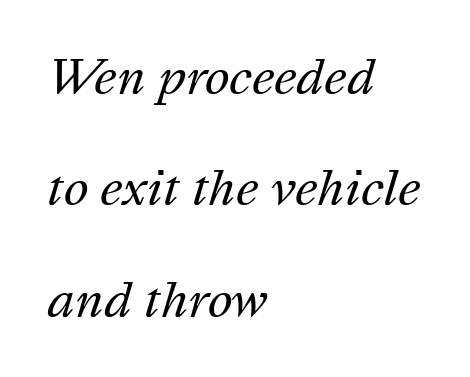
Q: Is the text bold? A: No.
Q: Is the text italic (slanted)? A: Yes, it leans right by about 16 degrees.
Q: Is the text underlined? A: No.
Q: How is the paragraph aligned? A: Left-aligned.
Q: Is the spacing between letters normal or unusually wide? A: Normal.
Q: Is the spacing between lines tight, normal or loose? A: Loose.
Q: Width (condensed, normal, or wide)? A: Normal.
Q: Stroke contrast? A: Medium.
Q: x-height? A: Medium.
Q: Monospaced? A: No.
